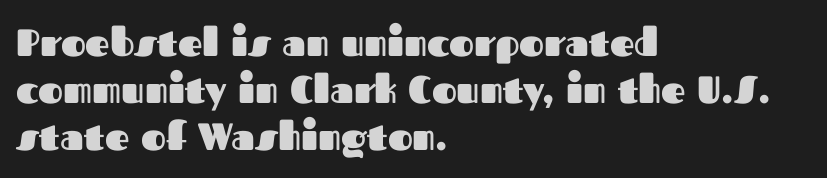
Q: Is the text bold? A: Yes.
Q: Is the text italic (slanted)? A: No, it is upright.
Q: Is the typeface a serif or a sans-serif typeface? A: Sans-serif.
Q: Is the text underlined? A: No.
Q: How is the paragraph aligned? A: Left-aligned.
Q: Is the spacing between letters normal or unusually wide? A: Normal.
Q: Width (condensed, normal, or wide)? A: Normal.
Q: Stroke contrast? A: Medium.
Q: x-height? A: Medium.
Q: Monospaced? A: No.
